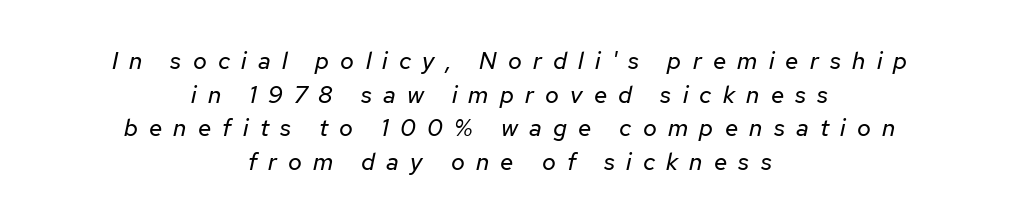
Short and long lines alike share a common midpoint. Quick note: underline off. The letters are slanted; this is an italic face. The letters are spread apart with noticeably loose tracking. What's the leading like? Ordinary, nothing unusual.
